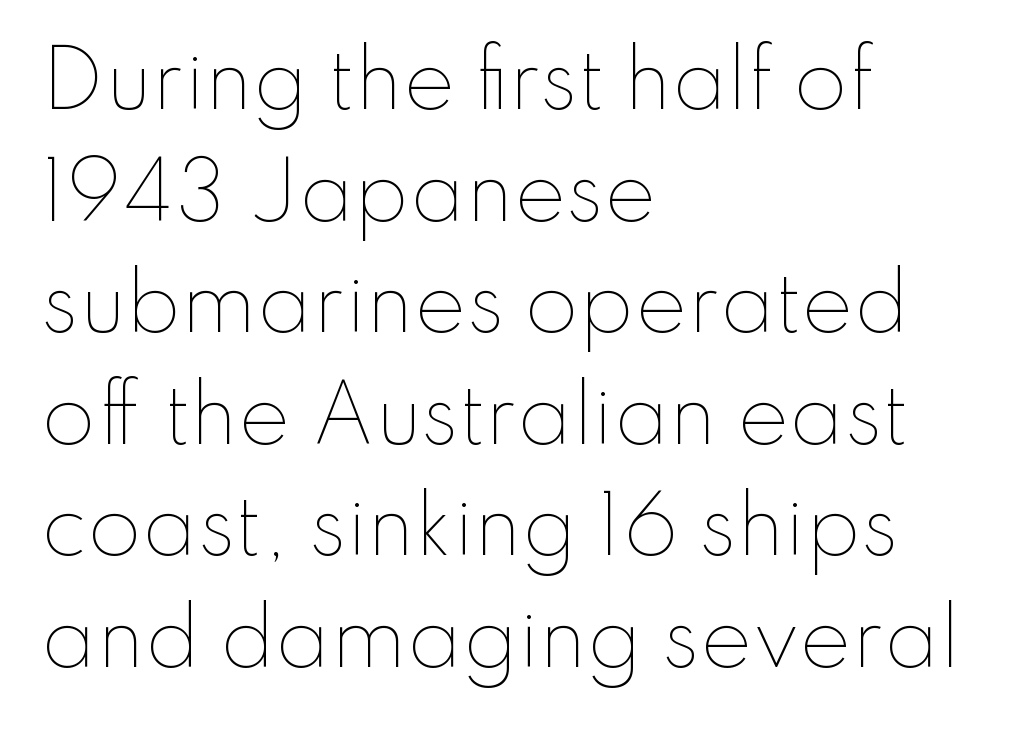
The image shows 78 px thin type, upright; set left-aligned, normal line spacing (1.43x), normal letter spacing, not underlined; low stroke contrast and a small x-height.
